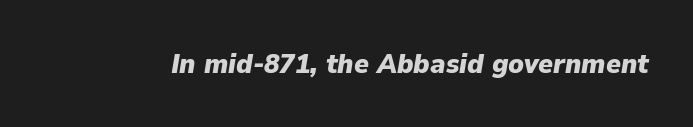
Note the varied advance widths — an 'i' is clearly narrower than an 'm'. Only glyphs here, with clear space below each row. Here the glyphs are tracked normally, forming tight word shapes. Its strokes are broad and dark, the hallmark of bold type.
